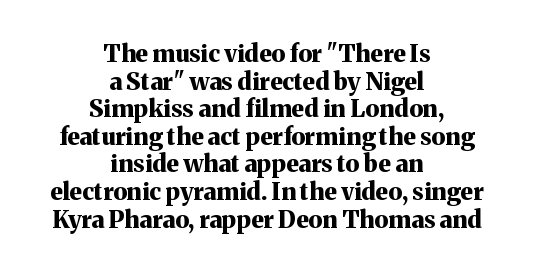
Glance below the letters and you will spot only blank space. Short note: letters normally spaced. Nope, not italic — everything's standing straight. The passage shown stacks its lines with hardly any gap.
